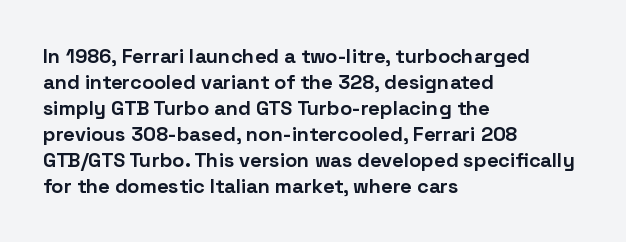
{"italic": "no", "bold": "yes", "underline": "no", "align": "left", "line_spacing": "normal", "line_spacing_ratio": 1.3, "letter_spacing": "normal", "letter_spacing_em": 0.0, "glyph_px": 20}
